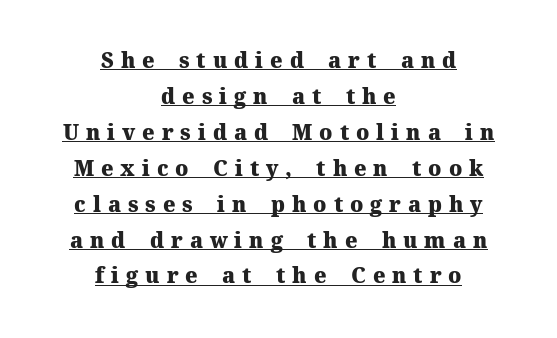
The image shows 21 px bold type, upright; set centered, line spacing 1.71x, unusually wide letter spacing (+0.33 em), underlined.
